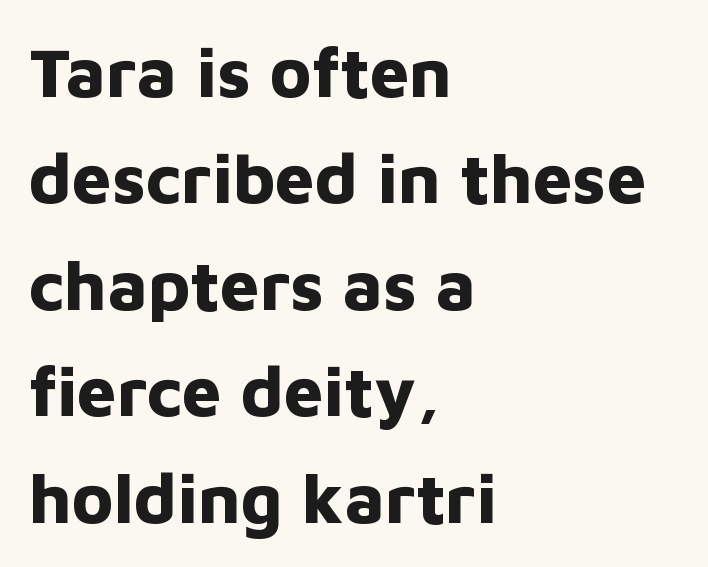
The image shows 70 px bold sans-serif type, upright; set left-aligned, normal line spacing (1.52x), normal letter spacing, not underlined; low stroke contrast and a medium x-height.
